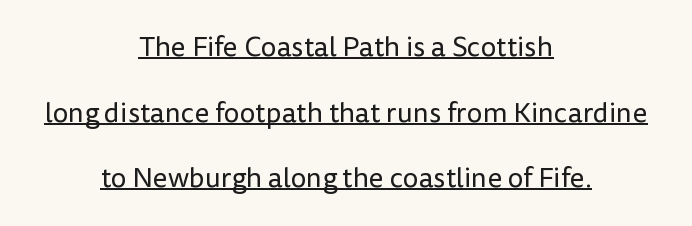
The image shows 28 px regular-weight sans-serif type, upright; set centered, loose line spacing (2.34x), normal letter spacing, underlined; low stroke contrast and a medium x-height.
